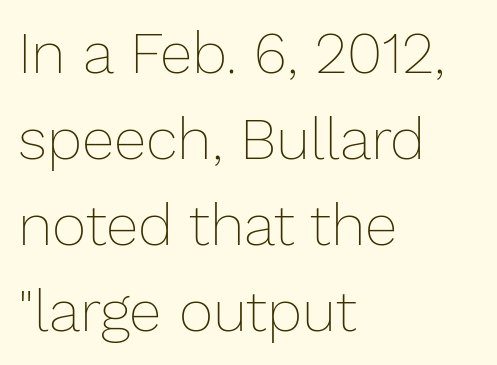
Q: Is the text bold? A: No.
Q: Is the text italic (slanted)? A: No, it is upright.
Q: Is the text underlined? A: No.
Q: How is the paragraph aligned? A: Left-aligned.
Q: Is the spacing between letters normal or unusually wide? A: Normal.
Q: Is the spacing between lines tight, normal or loose? A: Normal.
Q: Width (condensed, normal, or wide)? A: Normal.
Q: Stroke contrast? A: Low.
Q: x-height? A: Medium.
Q: Monospaced? A: No.
